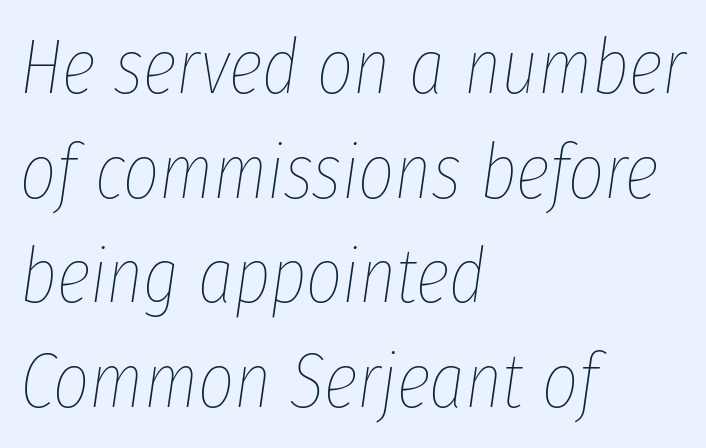
{"italic": "yes", "lean": "right", "slant_degrees": 8, "bold": "no", "weight": "thin", "width": "condensed", "stroke_contrast": "low", "x_height": "medium", "monospaced": "no", "underline": "no", "align": "left", "line_spacing": "normal", "line_spacing_ratio": 1.34, "letter_spacing": "normal", "letter_spacing_em": 0.0, "glyph_px": 78}
